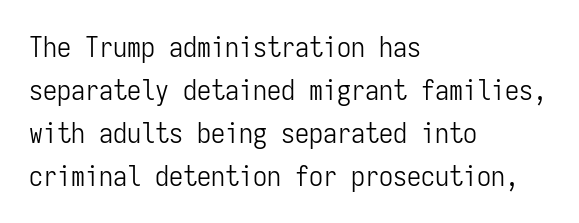
{"serif": "no", "italic": "no", "bold": "no", "weight": "light", "width": "condensed", "stroke_contrast": "low", "x_height": "medium", "monospaced": "yes", "underline": "no", "align": "left", "line_spacing": "normal", "line_spacing_ratio": 1.53, "letter_spacing": "normal", "letter_spacing_em": 0.0, "glyph_px": 28}
